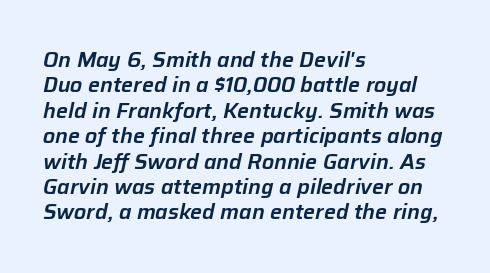
The image shows 21 px text type, italic (leaning right); set left-aligned, line spacing 1.21x, normal letter spacing, not underlined.
